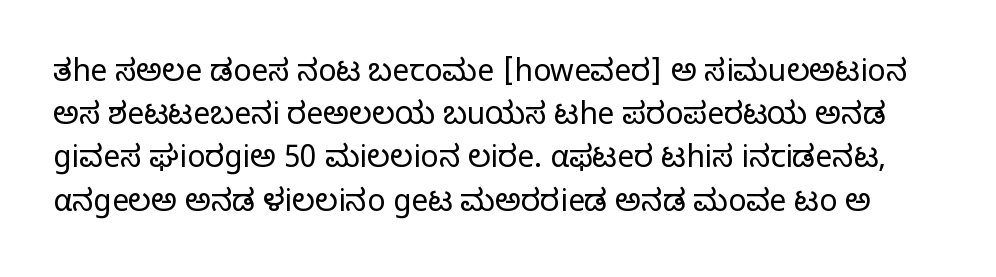
Q: Is the text bold? A: No.
Q: Is the text italic (slanted)? A: No, it is upright.
Q: Is the typeface a serif or a sans-serif typeface? A: Sans-serif.
Q: Is the text underlined? A: No.
Q: Is the spacing between letters normal or unusually wide? A: Normal.
Q: Is the spacing between lines tight, normal or loose? A: Normal.
Q: Width (condensed, normal, or wide)? A: Normal.
Q: Stroke contrast? A: Low.
Q: x-height? A: Medium.
Q: Monospaced? A: No.
